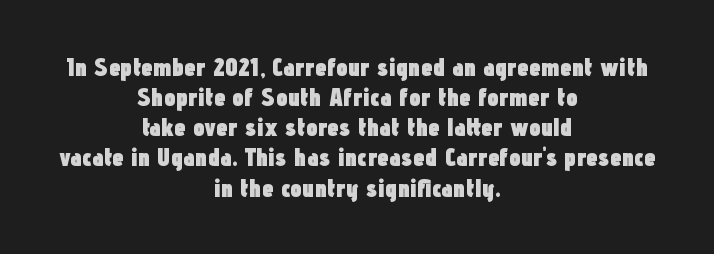
Compared with an ordinary text face, these strokes are far heavier — a full bold. The whitespace from short lines is split evenly between both sides. The baseline area is clear. The rendering keeps characters at their native spacing. Quick note: not italic, upright.
